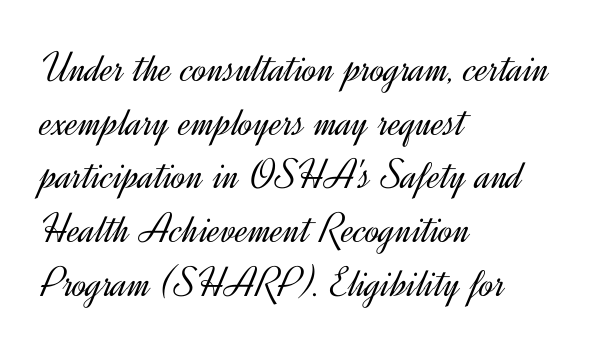
The image shows 43 px light sans-serif type; set left-aligned, normal line spacing (1.25x), normal letter spacing, not underlined; a small x-height.
